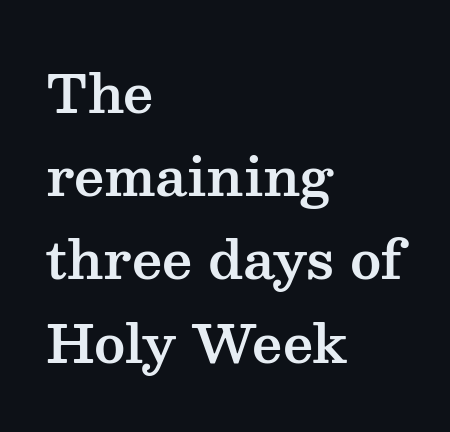
The image shows 53 px wide serif type, upright; set left-aligned, normal line spacing (1.57x), normal letter spacing, not underlined; medium stroke contrast and a medium x-height.
